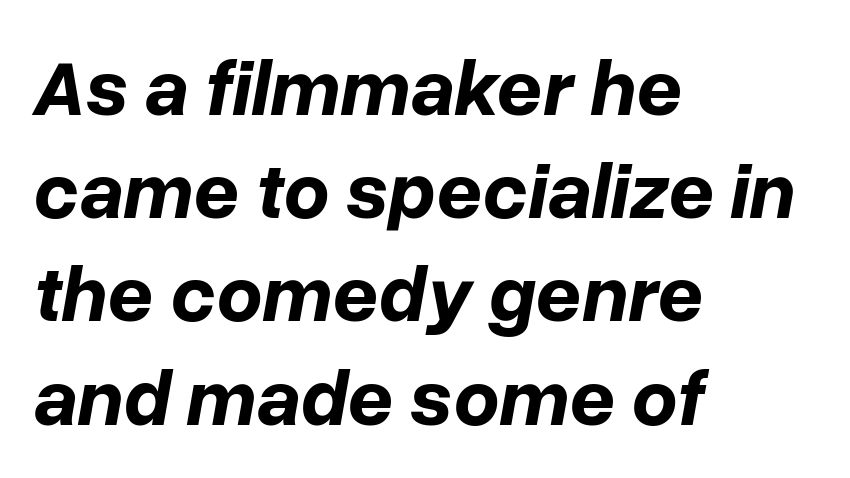
Q: Is the text bold? A: Yes.
Q: Is the text italic (slanted)? A: Yes, it leans right by about 10 degrees.
Q: Is the text underlined? A: No.
Q: How is the paragraph aligned? A: Left-aligned.
Q: Is the spacing between letters normal or unusually wide? A: Normal.
Q: Is the spacing between lines tight, normal or loose? A: Normal.
Q: Width (condensed, normal, or wide)? A: Normal.
Q: Stroke contrast? A: Low.
Q: x-height? A: Medium.
Q: Monospaced? A: No.
